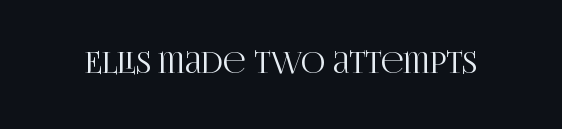
The image shows 30 px condensed serif type, upright; set normal letter spacing, not underlined; high stroke contrast and a large x-height.
